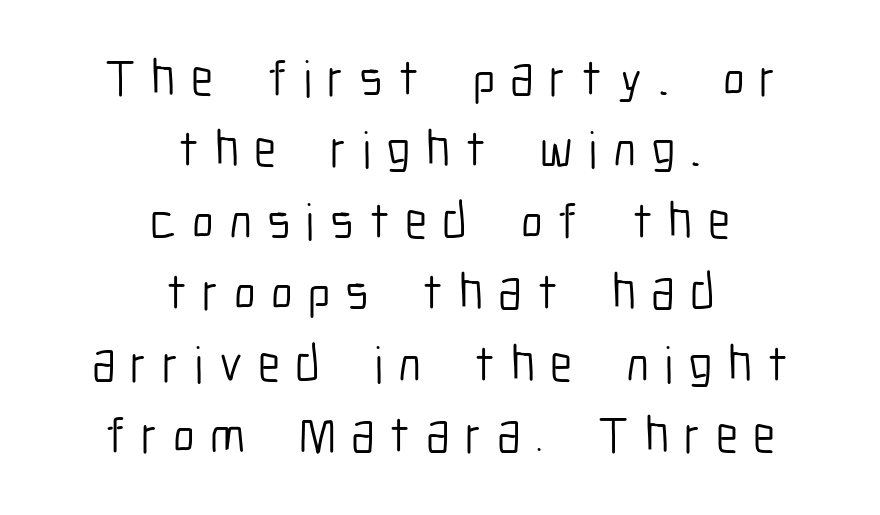
Varying glyph widths throughout — classic text-font behaviour. Posture: upright roman. The font is comparable to plain body text, perhaps lighter. Horizontally, the lines are justified to the midpoint only. Are there feet on the stems? There aren't — it's a sans.
